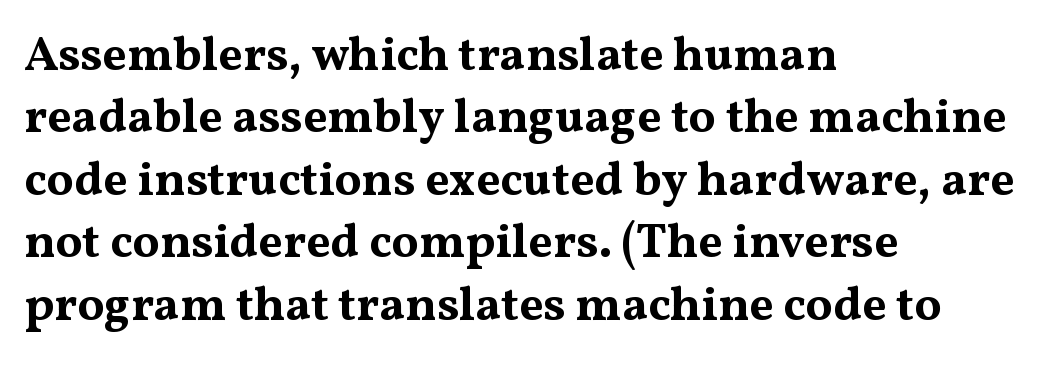
Q: Is the text bold? A: Yes.
Q: Is the text italic (slanted)? A: No, it is upright.
Q: Is the typeface a serif or a sans-serif typeface? A: Serif.
Q: Is the text underlined? A: No.
Q: How is the paragraph aligned? A: Left-aligned.
Q: Is the spacing between letters normal or unusually wide? A: Normal.
Q: Is the spacing between lines tight, normal or loose? A: Normal.
Q: Width (condensed, normal, or wide)? A: Wide.
Q: Stroke contrast? A: Medium.
Q: x-height? A: Medium.
Q: Monospaced? A: No.
